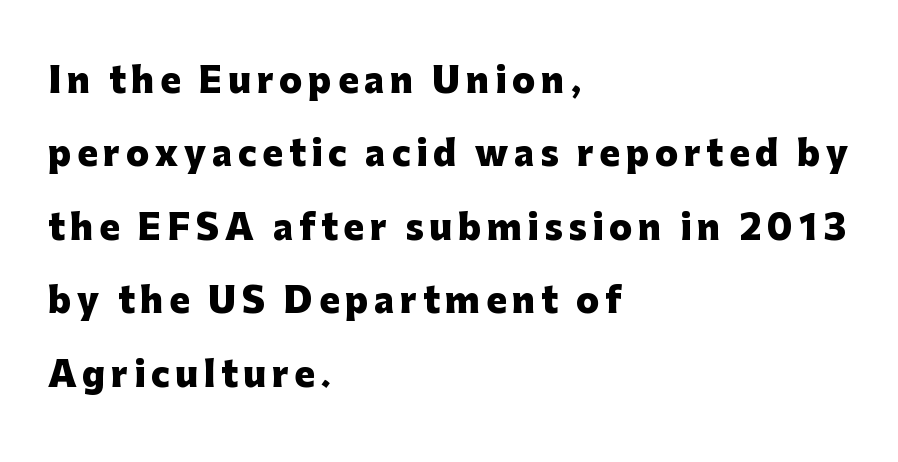
Check the space under the baseline: it is left empty. A full-strength bold gives these letters their thick strokes. The lettering stays uniformly vertical, giving the passage a roman look. The face used here is a sans, in the tradition of grotesques and geometrics.
